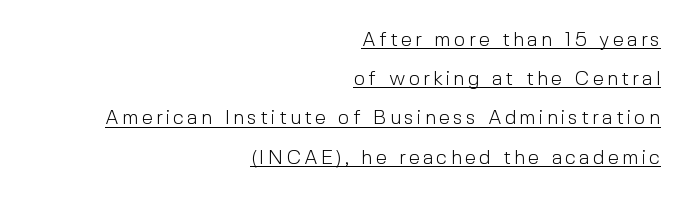
The image shows 20 px text type, upright; set right-aligned, loose line spacing (1.96x), underlined.
